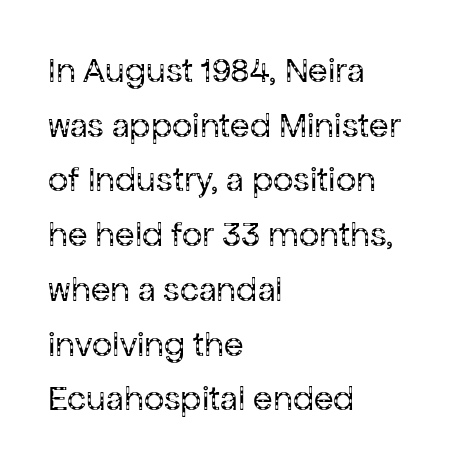
{"serif": "no", "italic": "no", "bold": "no", "weight": "regular", "width": "normal", "stroke_contrast": "low", "x_height": "medium", "monospaced": "no", "underline": "no", "align": "left", "line_spacing": "normal", "line_spacing_ratio": 1.52, "letter_spacing": "normal", "letter_spacing_em": 0.0, "glyph_px": 36}
